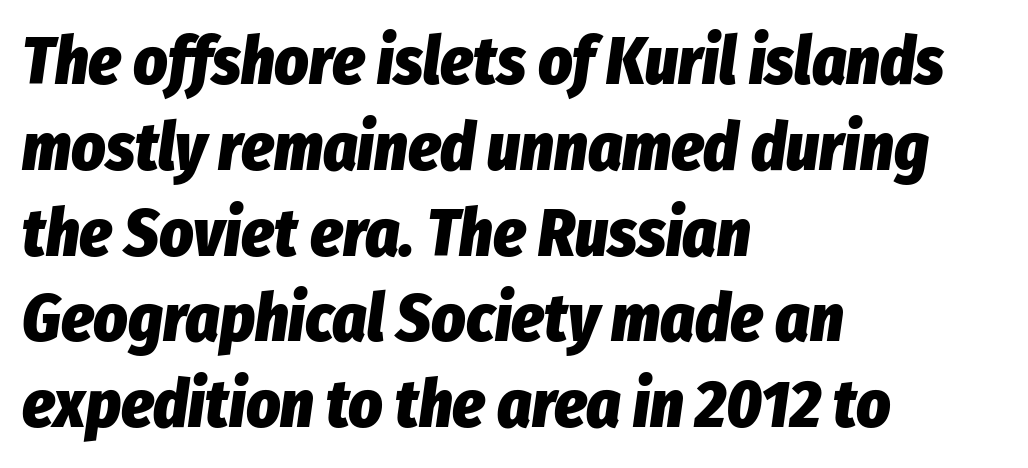
The typesetter chose a ragged-right arrangement here. Regular leading. Think of a printed novel: that variable character pitch is what you see here. Characters follow at the spacing the type designer built in. The space beneath each line is pristine and unruled.
